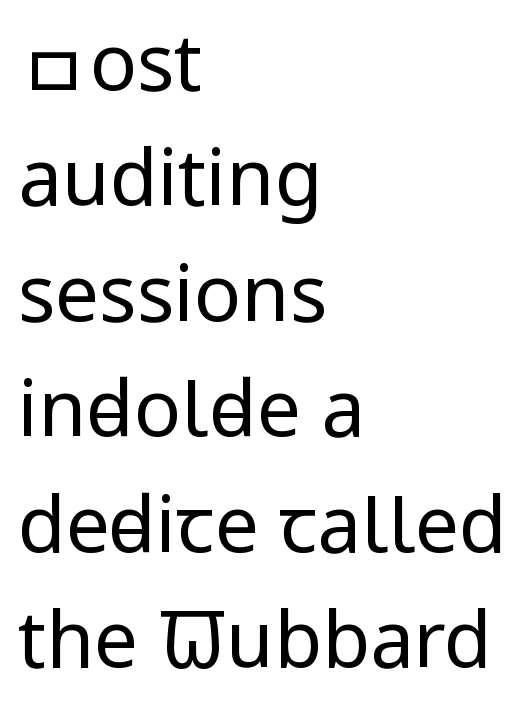
{"serif": "no", "italic": "no", "bold": "no", "weight": "regular", "width": "condensed", "stroke_contrast": "low", "x_height": "large", "monospaced": "no", "underline": "no", "align": "left", "line_spacing": "normal", "line_spacing_ratio": 1.48, "letter_spacing": "normal", "letter_spacing_em": 0.0, "glyph_px": 78}
